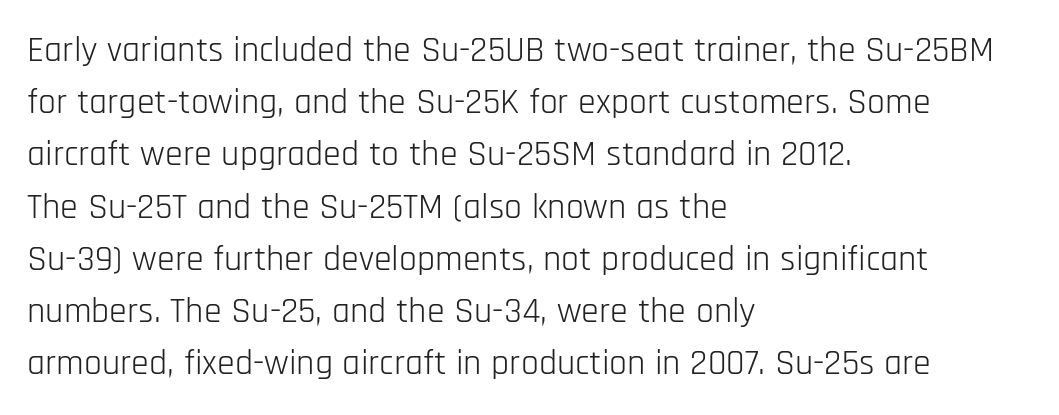
The image shows 36 px light, condensed sans-serif type, upright; set left-aligned, normal line spacing (1.45x), normal letter spacing, not underlined; low stroke contrast and a large x-height.
